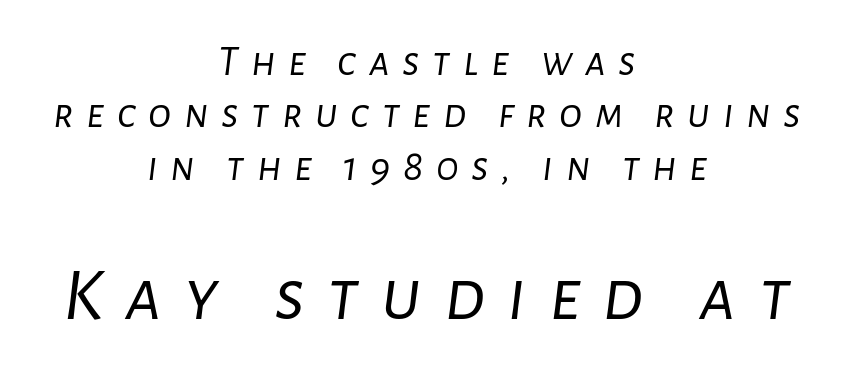
The image shows 76 px light type, italic (leaning right); set centered, line spacing 1.22x, unusually wide letter spacing (+0.29 em), not underlined; the second (bottom) block is 1.77x larger; low stroke contrast and a medium x-height.
